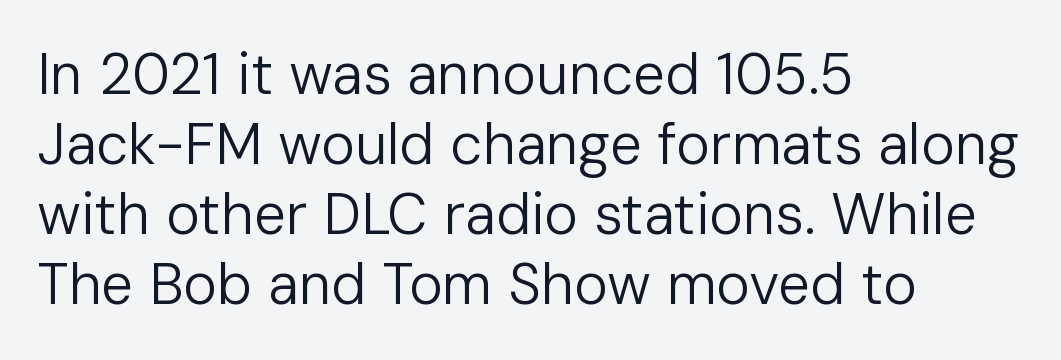
The image shows 57 px regular-weight sans-serif type, upright; set left-aligned, line spacing 1.23x, normal letter spacing, not underlined; low stroke contrast and a medium x-height.
